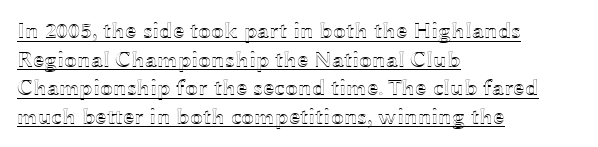
{"italic": "no", "underline": "yes", "align": "left", "line_spacing_ratio": 1.24, "letter_spacing": "normal", "letter_spacing_em": 0.0, "glyph_px": 23}
